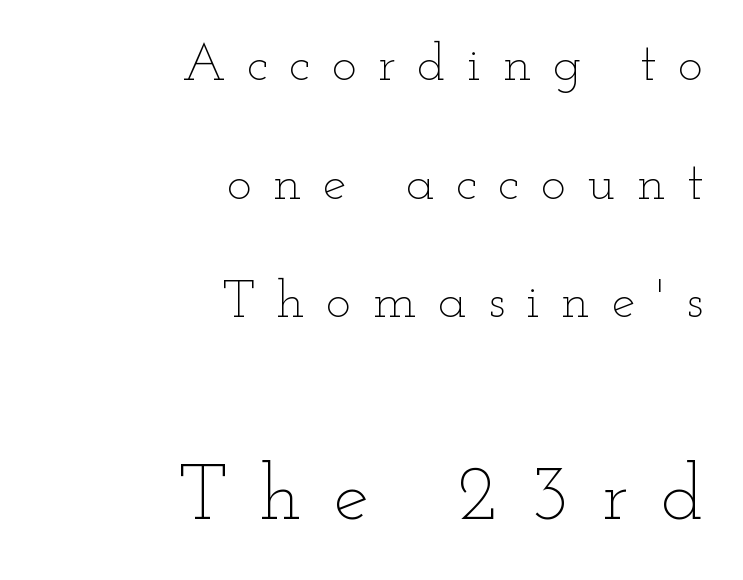
{"italic": "no", "bold": "no", "weight": "thin", "width": "wide", "stroke_contrast": "low", "x_height": "small", "monospaced": "no", "underline": "no", "align": "right", "line_spacing": "loose", "line_spacing_ratio": 2.24, "letter_spacing": "wide", "letter_spacing_em": 0.41, "larger_block": "second", "size_ratio": 1.49, "glyph_px": 79}
